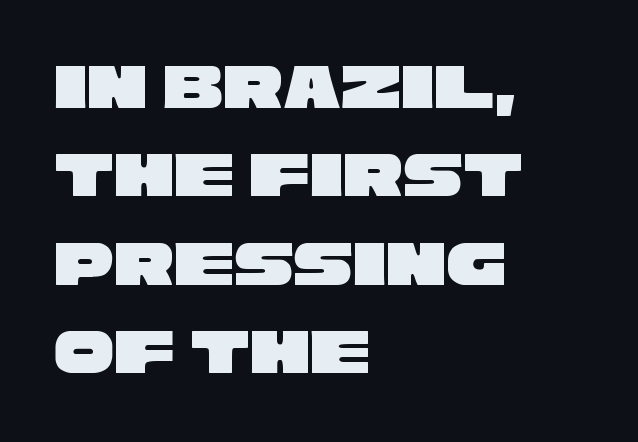
The image shows 67 px wide sans-serif type; set left-aligned, normal line spacing (1.32x), normal letter spacing, not underlined; low stroke contrast and a large x-height.
